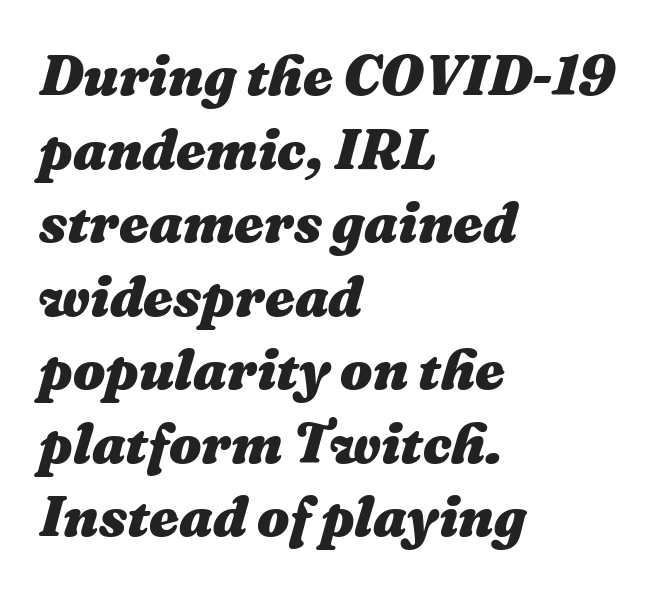
The image shows 57 px heavy type, italic (leaning right); set left-aligned, normal line spacing (1.29x), normal letter spacing, not underlined; medium stroke contrast and a medium x-height.
